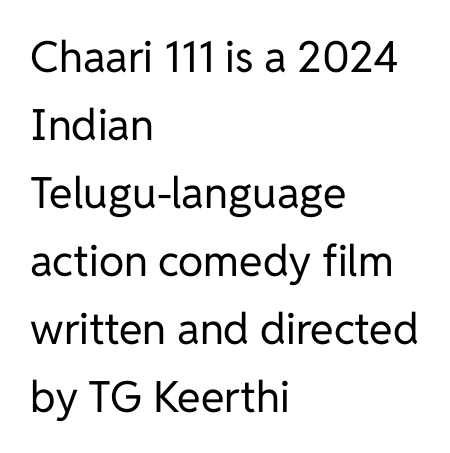
The paragraph has a hard left edge and a soft right edge. The strokes carry an ordinary text weight at most. Decoration check: the copy has no underline. The rendering uses natural spacing where letterforms have individual widths.
